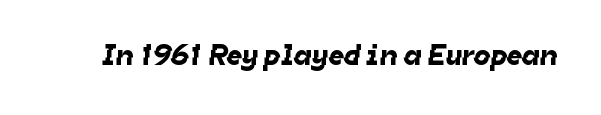
Q: Is the typeface a serif or a sans-serif typeface? A: Sans-serif.
Q: Is the text underlined? A: No.
Q: Is the spacing between letters normal or unusually wide? A: Normal.
Q: Width (condensed, normal, or wide)? A: Normal.
Q: Stroke contrast? A: Low.
Q: x-height? A: Medium.
Q: Monospaced? A: No.
